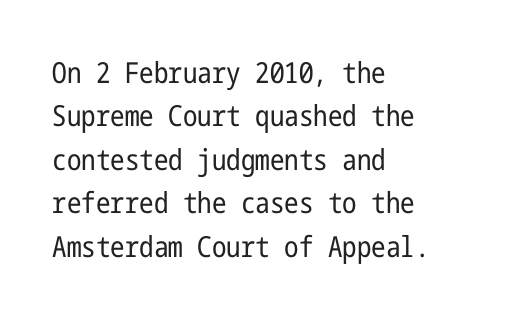
The image shows 29 px regular-weight, condensed sans-serif type, upright; set left-aligned, normal line spacing (1.5x), normal letter spacing, not underlined; low stroke contrast and a medium x-height.
